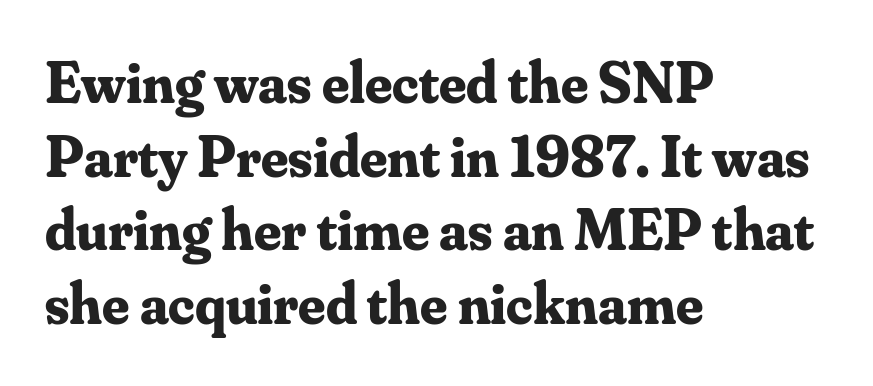
The passage shown is typed in a proportional face where columns would drift. To sum up the face: it has serifs. Normally led — the rows are evenly, conventionally spaced. This sample uses plain, unmodified letter spacing. The lines are quadded left. Italic: no, the glyphs are upright roman.
